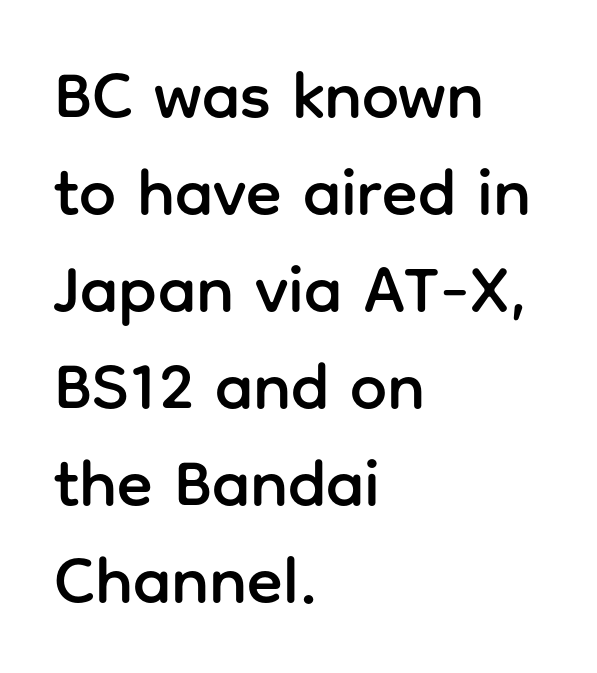
The horizontal fit of the characters is conventional and even. Horizontal bands of white between lines are of average thickness. Compared with a centered layout, this one pins lines to the left instead. I'd call this a sans setting — the letters go barefoot. Proportional: the letters do not fall into vertical columns. The letters stand straight up with perfectly vertical stems.
